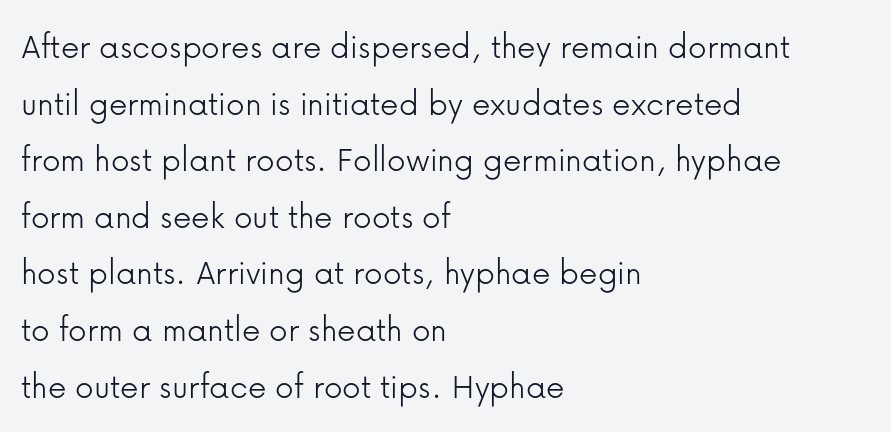
The image shows 37 px light sans-serif type, upright; set left-aligned, normal line spacing (1.53x), normal letter spacing, not underlined; low stroke contrast and a medium x-height.
